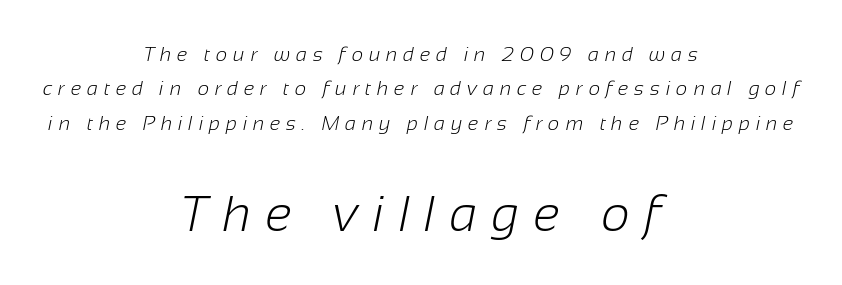
A student would notice the bottom passage is typeset larger than what precedes it. Only glyphs here, with clear space below each row. The characters display no serif detailing; their extremities are plain. Typeset on center — no edge is straight. The rendering uses natural spacing where letterforms have individual widths. Tracking value appears strongly positive — letters spread wide.
